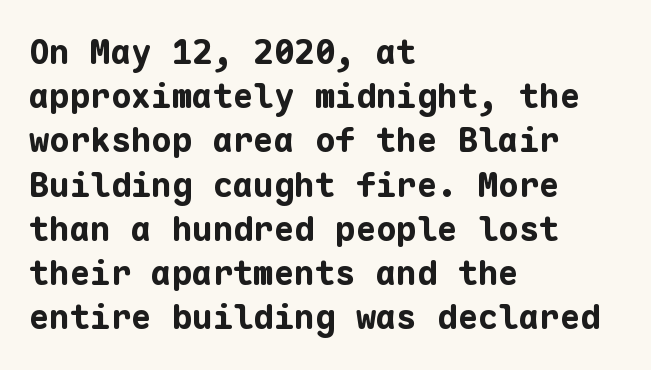
You could call the tracking neutral — neither tight nor loose. A normal amount of white space separates one row of letters from the next. A student would call this left alignment; a typographer would say flush left, rag right. Heavy-handed strokes throughout: this text is bold. Spacing verdict: monospaced, one width for all characters.
